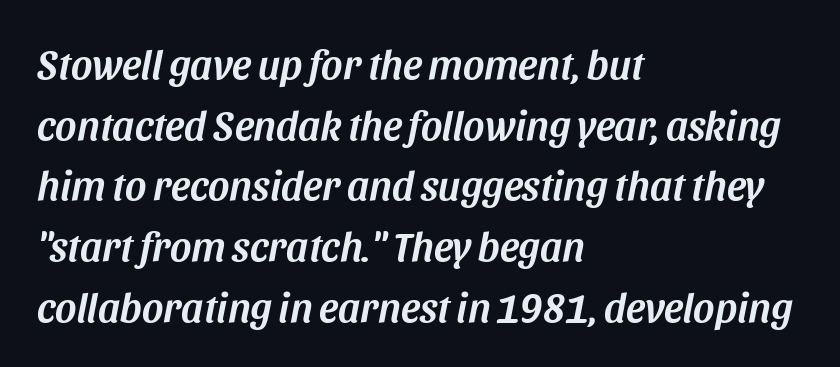
The image shows 41 px text type, italic (leaning right); set left-aligned, normal line spacing (1.48x), normal letter spacing, not underlined; medium stroke contrast and a large x-height.
